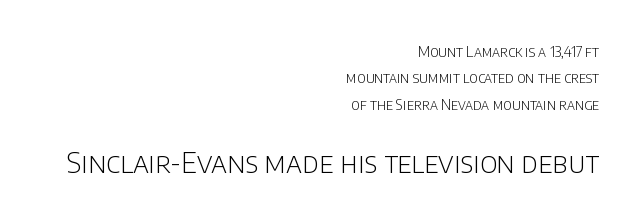
The image shows 28 px light sans-serif type, upright; set right-aligned, line spacing 1.89x, normal letter spacing, not underlined; the second (bottom) block is 2.0x larger; low stroke contrast and a large x-height.
